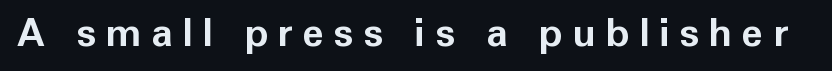
The image shows 39 px bold sans-serif type, upright; set unusually wide letter spacing (+0.25 em), not underlined; low stroke contrast and a medium x-height.
